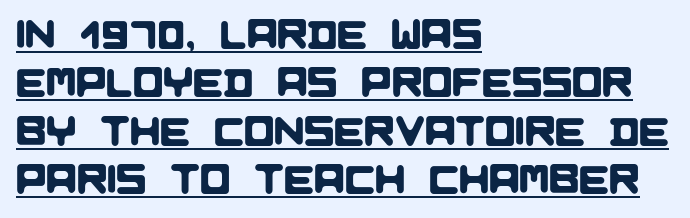
Q: Is the typeface a serif or a sans-serif typeface? A: Sans-serif.
Q: Is the text underlined? A: Yes.
Q: How is the paragraph aligned? A: Left-aligned.
Q: Is the spacing between letters normal or unusually wide? A: Normal.
Q: Width (condensed, normal, or wide)? A: Normal.
Q: Stroke contrast? A: Low.
Q: x-height? A: Large.
Q: Monospaced? A: No.
